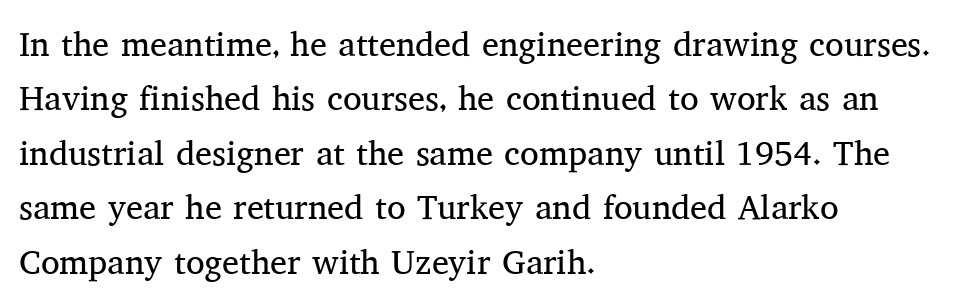
The image shows 34 px regular-weight serif type, upright; set left-aligned, normal line spacing (1.6x), normal letter spacing, not underlined; medium stroke contrast and a medium x-height.
